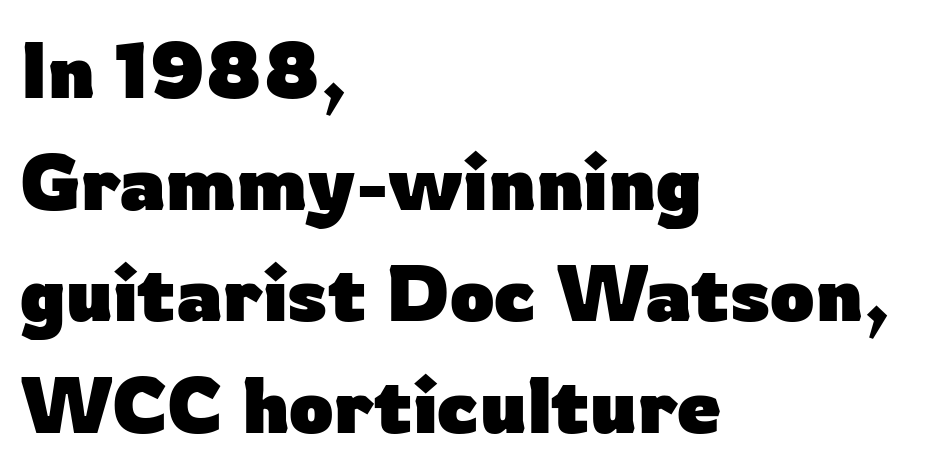
Short note: letters normally spaced. These lines are rendered in a variable-pitch font. These lines were composed using upright roman letters. One-word summary of the alignment: left. The lines sit at an ordinary, default distance from one another.
